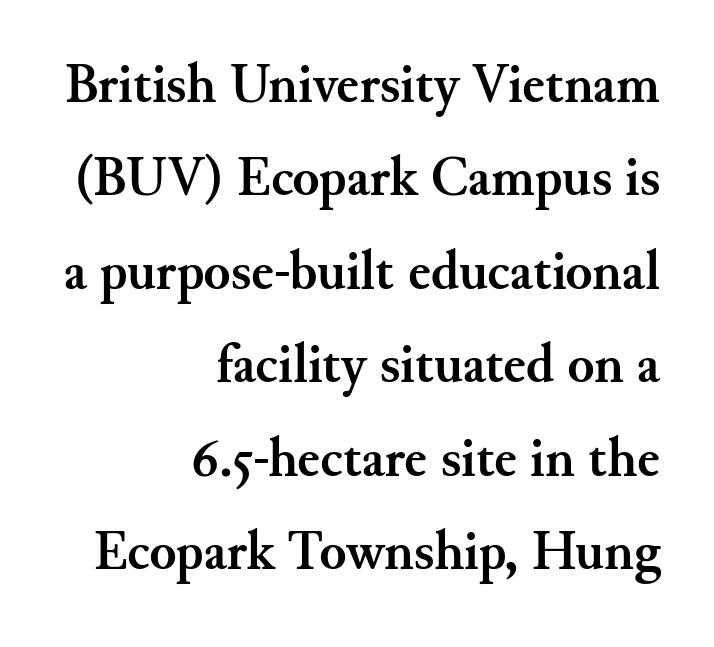
Q: Is the text bold? A: Yes.
Q: Is the text italic (slanted)? A: No, it is upright.
Q: Is the typeface a serif or a sans-serif typeface? A: Serif.
Q: Is the text underlined? A: No.
Q: How is the paragraph aligned? A: Right-aligned.
Q: Is the spacing between letters normal or unusually wide? A: Normal.
Q: Is the spacing between lines tight, normal or loose? A: Normal.
Q: Width (condensed, normal, or wide)? A: Normal.
Q: Stroke contrast? A: Medium.
Q: x-height? A: Small.
Q: Monospaced? A: No.
